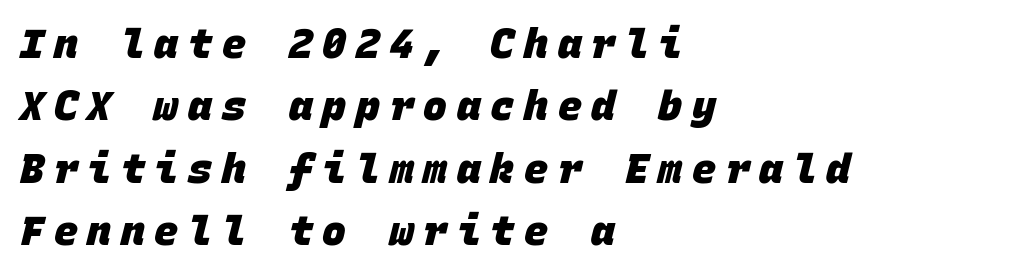
Q: Is the text bold? A: Yes.
Q: Is the typeface a serif or a sans-serif typeface? A: Sans-serif.
Q: Is the text underlined? A: No.
Q: How is the paragraph aligned? A: Left-aligned.
Q: Is the spacing between letters normal or unusually wide? A: Unusually wide.
Q: Is the spacing between lines tight, normal or loose? A: Normal.
Q: Width (condensed, normal, or wide)? A: Normal.
Q: Stroke contrast? A: Low.
Q: x-height? A: Large.
Q: Monospaced? A: Yes.
